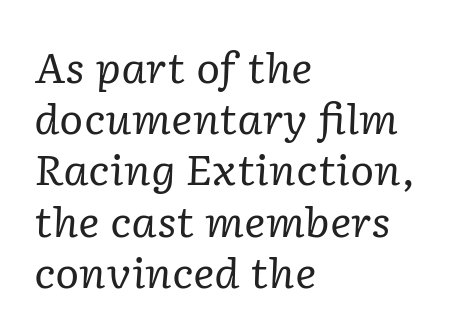
The image shows 41 px regular-weight serif type, italic (leaning right); set left-aligned, normal line spacing (1.25x), normal letter spacing, not underlined; low stroke contrast and a medium x-height.
